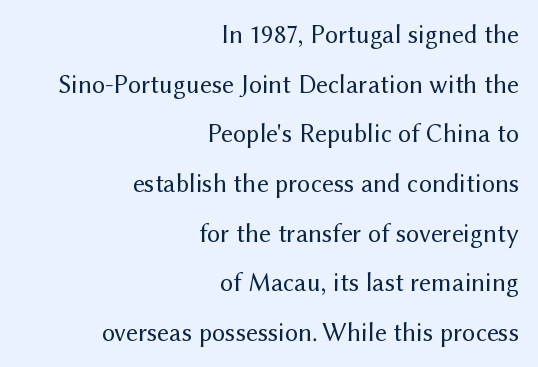
Q: Is the text bold? A: No.
Q: Is the text italic (slanted)? A: No, it is upright.
Q: Is the text underlined? A: No.
Q: How is the paragraph aligned? A: Right-aligned.
Q: Is the spacing between letters normal or unusually wide? A: Normal.
Q: Is the spacing between lines tight, normal or loose? A: Loose.
